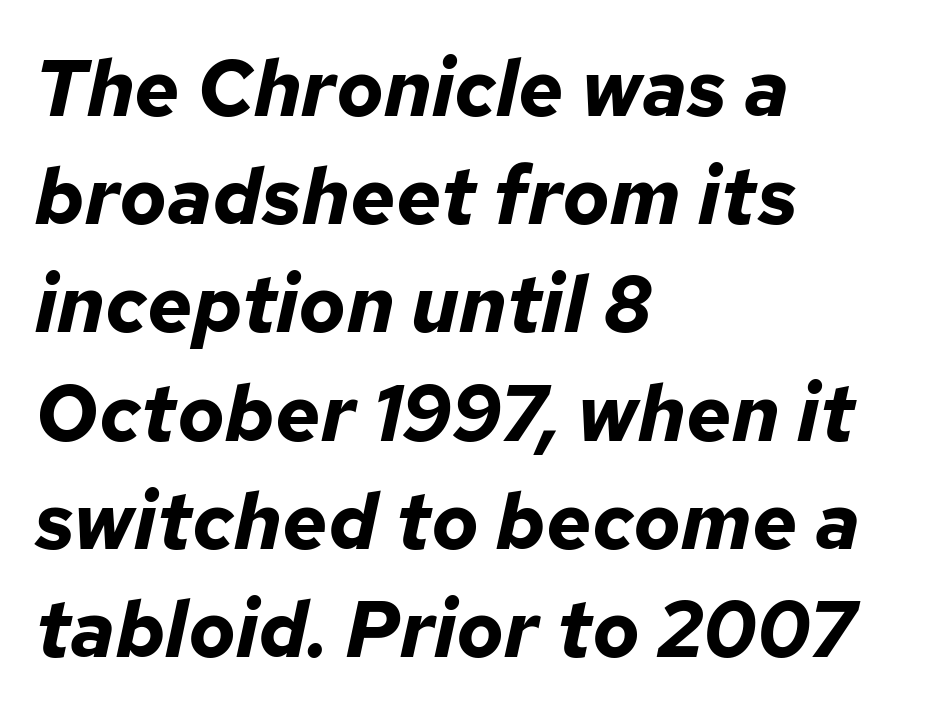
{"italic": "yes", "lean": "right", "slant_degrees": 12, "bold": "yes", "weight": "bold", "width": "normal", "stroke_contrast": "low", "x_height": "medium", "monospaced": "no", "underline": "no", "align": "left", "line_spacing": "normal", "line_spacing_ratio": 1.37, "letter_spacing": "normal", "letter_spacing_em": 0.0, "glyph_px": 79}
